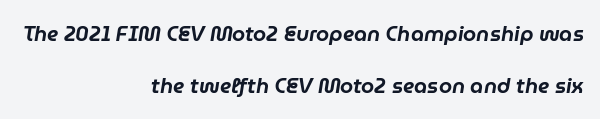
The image shows 21 px text type, italic (leaning right); set right-aligned, loose line spacing (2.47x), normal letter spacing, not underlined.
